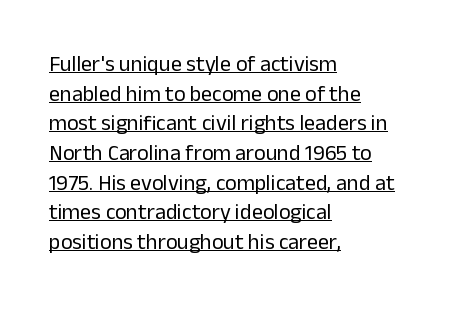
The cut favours lightness, reaching ordinary text weight at its darkest. This sample uses plain, unmodified letter spacing. This rendering uses left alignment, leaving the right contour irregular. The passage shown stacks its lines at a standard gap. Nope, not italic — everything's standing straight. A rule runs beneath these lines of type.
